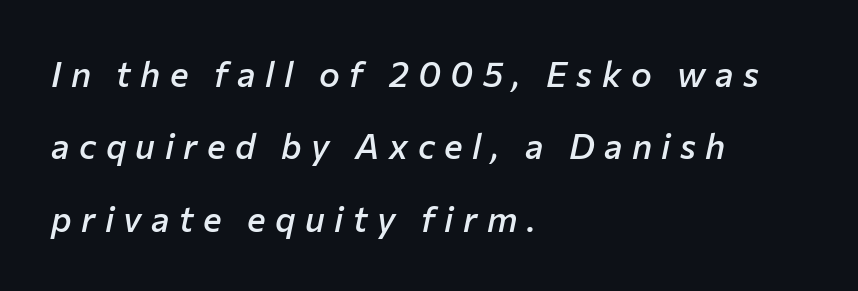
The image shows 35 px semibold type, italic (leaning right); set left-aligned, loose line spacing (2.07x), unusually wide letter spacing (+0.27 em), not underlined; low stroke contrast and a medium x-height.
